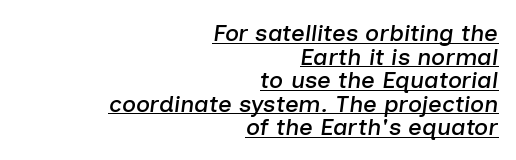
The image shows 24 px text type, italic (leaning right); set right-aligned, tight line spacing (0.98x), normal letter spacing, underlined.
